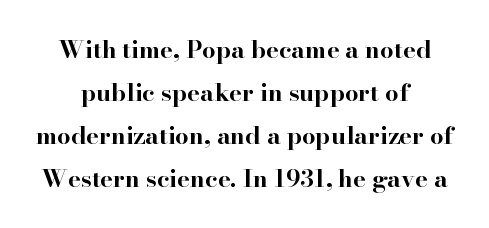
Q: Is the text bold? A: Yes.
Q: Is the text italic (slanted)? A: No, it is upright.
Q: Is the text underlined? A: No.
Q: How is the paragraph aligned? A: Centered.
Q: Is the spacing between letters normal or unusually wide? A: Normal.
